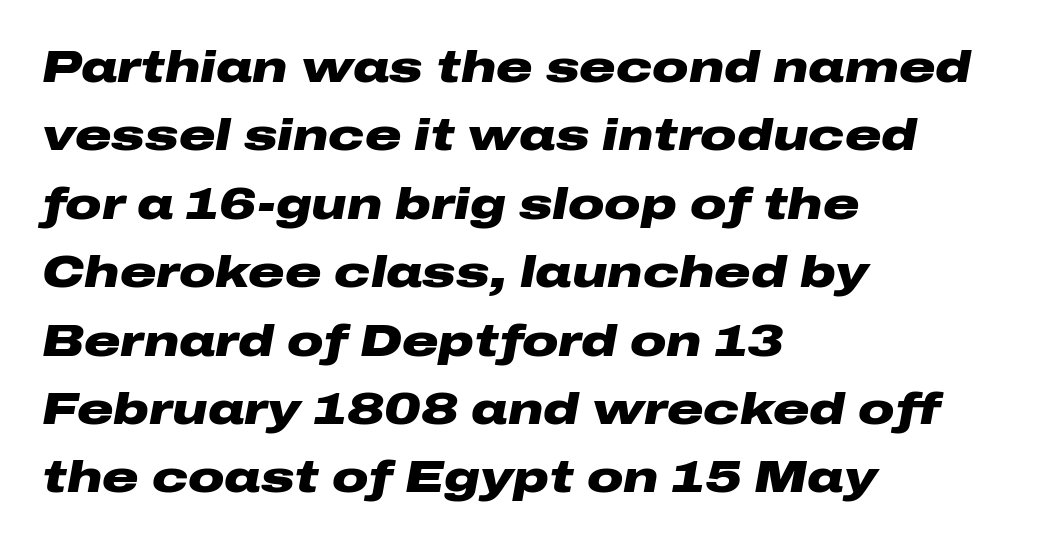
{"italic": "yes", "lean": "right", "slant_degrees": 10, "bold": "yes", "weight": "heavy", "width": "wide", "stroke_contrast": "low", "x_height": "medium", "monospaced": "no", "underline": "no", "align": "left", "line_spacing": "normal", "line_spacing_ratio": 1.52, "letter_spacing": "normal", "letter_spacing_em": 0.0, "glyph_px": 45}
